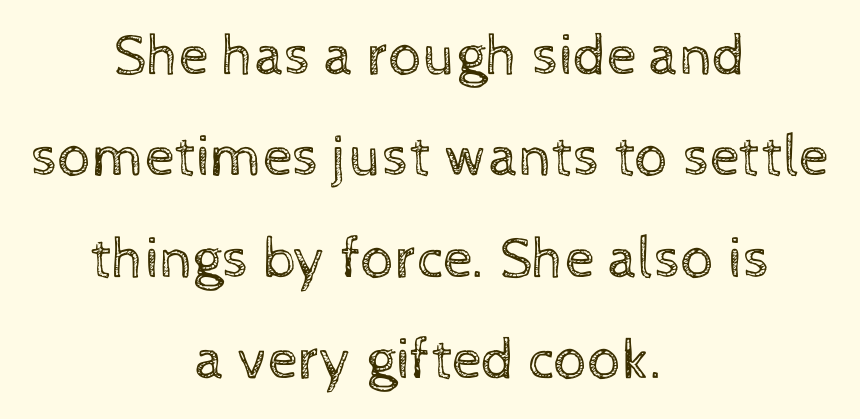
{"italic": "no", "bold": "no", "weight": "regular", "width": "normal", "x_height": "medium", "monospaced": "no", "underline": "no", "align": "center", "line_spacing_ratio": 1.72, "letter_spacing": "normal", "letter_spacing_em": 0.0, "glyph_px": 59}
